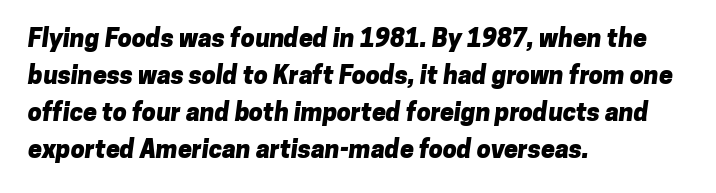
Caption: multi-line text, flush left, ragged right. The typesetting leans heavy: a genuine bold. The letterforms sit shoulder to shoulder at normal distance. The leading is moderate, giving the passage an even texture.
